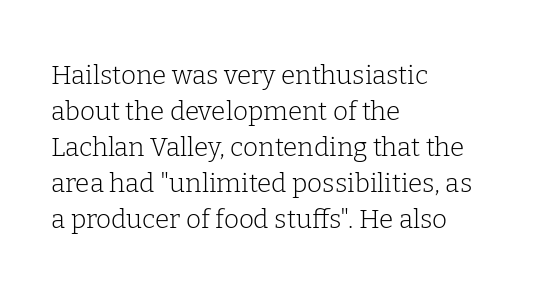
The image shows 26 px text type, upright; set left-aligned, normal line spacing (1.38x), normal letter spacing, not underlined.
